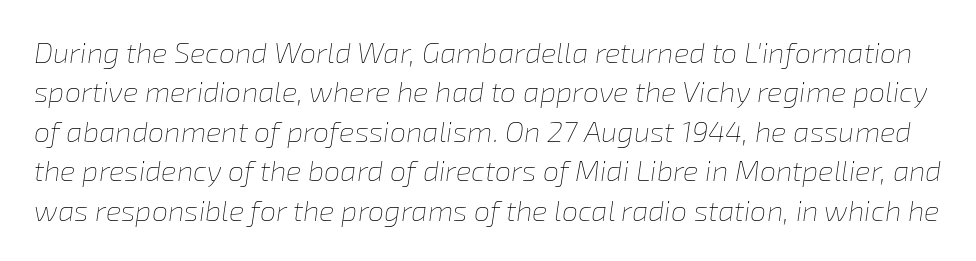
The image shows 29 px thin type, italic (leaning right); set normal line spacing (1.36x), normal letter spacing, not underlined; low stroke contrast and a medium x-height.
